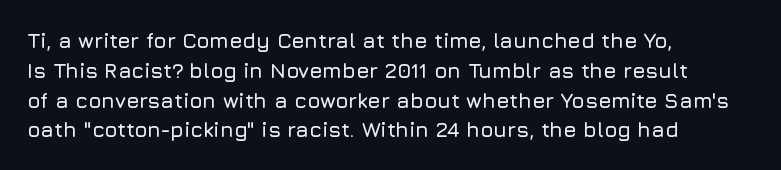
Q: Is the text italic (slanted)? A: No, it is upright.
Q: Is the text underlined? A: No.
Q: How is the paragraph aligned? A: Left-aligned.
Q: Is the spacing between letters normal or unusually wide? A: Normal.
Q: Is the spacing between lines tight, normal or loose? A: Normal.
